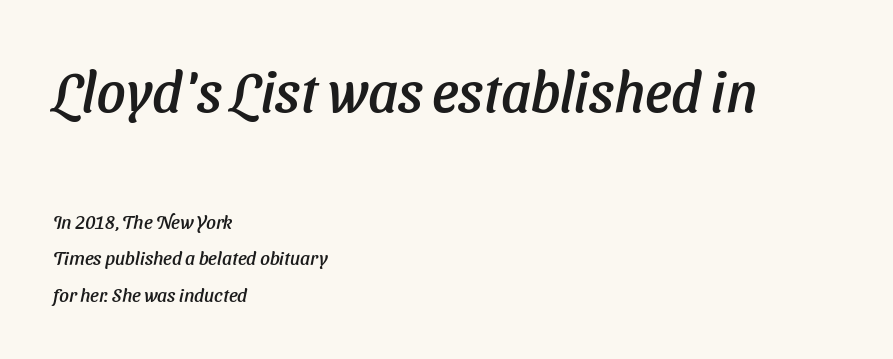
Q: Is the typeface a serif or a sans-serif typeface? A: Serif.
Q: Is the text underlined? A: No.
Q: How is the paragraph aligned? A: Left-aligned.
Q: Is the spacing between letters normal or unusually wide? A: Normal.
Q: Is the spacing between lines tight, normal or loose? A: Loose.
Q: Which block of text is set in a larger size, the first (top) or the second (bottom)? A: The first (top) one.
Q: Width (condensed, normal, or wide)? A: Normal.
Q: Stroke contrast? A: Low.
Q: x-height? A: Medium.
Q: Monospaced? A: No.
